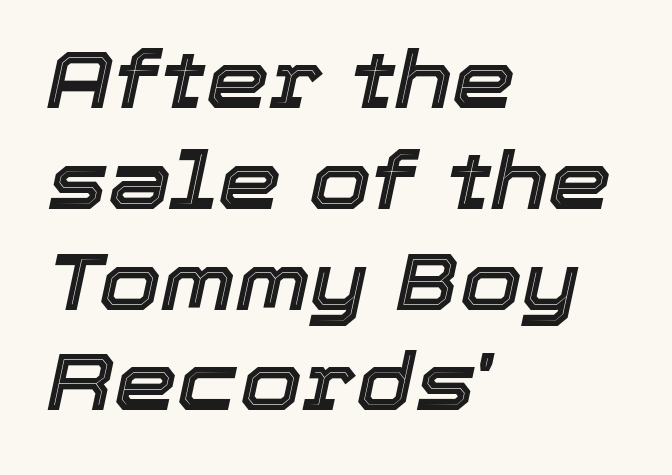
Q: Is the text italic (slanted)? A: Yes, it leans right by about 12 degrees.
Q: Is the text underlined? A: No.
Q: How is the paragraph aligned? A: Left-aligned.
Q: Is the spacing between letters normal or unusually wide? A: Normal.
Q: Is the spacing between lines tight, normal or loose? A: Normal.
Q: Width (condensed, normal, or wide)? A: Normal.
Q: x-height? A: Medium.
Q: Monospaced? A: No.
